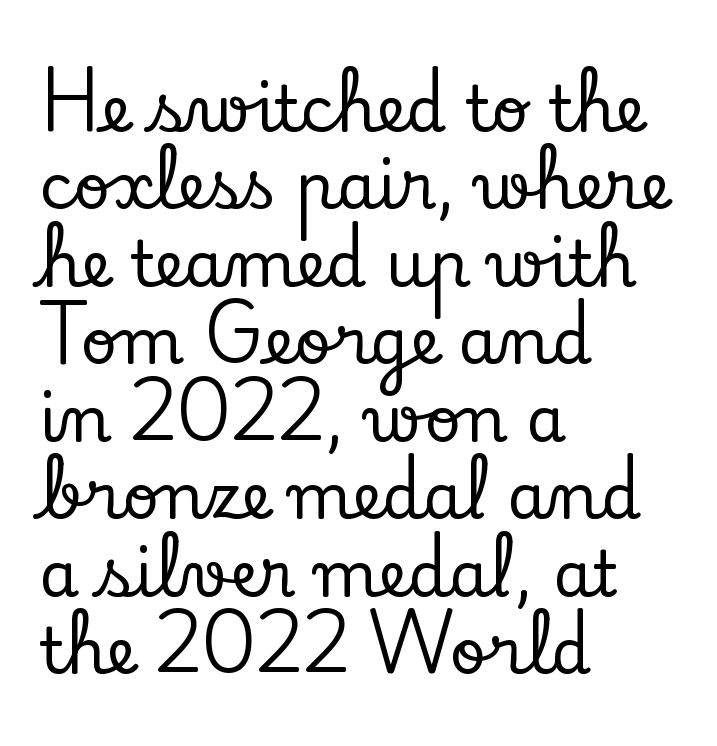
Q: Is the text italic (slanted)? A: No, it is upright.
Q: Is the text underlined? A: No.
Q: How is the paragraph aligned? A: Left-aligned.
Q: Is the spacing between letters normal or unusually wide? A: Normal.
Q: Width (condensed, normal, or wide)? A: Normal.
Q: Stroke contrast? A: Low.
Q: x-height? A: Small.
Q: Monospaced? A: No.
